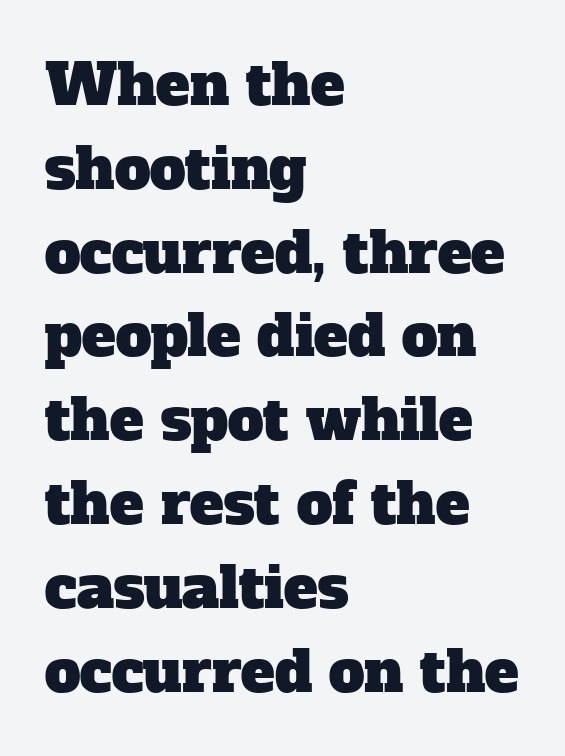
Q: Is the typeface a serif or a sans-serif typeface? A: Serif.
Q: Is the text underlined? A: No.
Q: How is the paragraph aligned? A: Left-aligned.
Q: Is the spacing between letters normal or unusually wide? A: Normal.
Q: Is the spacing between lines tight, normal or loose? A: Normal.
Q: Width (condensed, normal, or wide)? A: Normal.
Q: Stroke contrast? A: Low.
Q: x-height? A: Medium.
Q: Monospaced? A: No.
